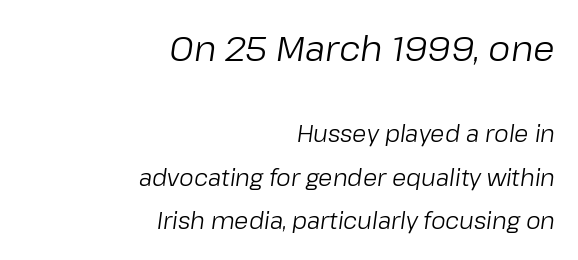
Q: Is the text bold? A: No.
Q: Is the text italic (slanted)? A: Yes, it leans right by about 8 degrees.
Q: Is the text underlined? A: No.
Q: How is the paragraph aligned? A: Right-aligned.
Q: Is the spacing between letters normal or unusually wide? A: Normal.
Q: Which block of text is set in a larger size, the first (top) or the second (bottom)? A: The first (top) one.
Q: Width (condensed, normal, or wide)? A: Normal.
Q: Stroke contrast? A: Low.
Q: x-height? A: Medium.
Q: Monospaced? A: No.
